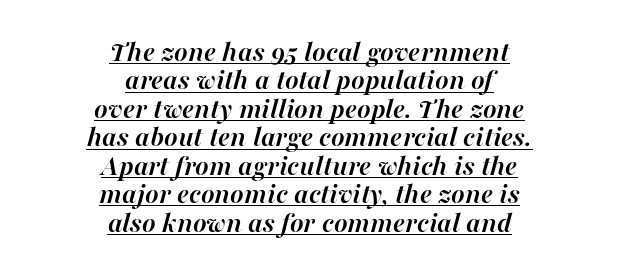
{"italic": "yes", "lean": "right", "slant_degrees": 16, "bold": "yes", "weight": "semibold", "width": "normal", "stroke_contrast": "high", "x_height": "medium", "monospaced": "no", "underline": "yes", "align": "center", "line_spacing": "tight", "line_spacing_ratio": 0.98, "letter_spacing": "normal", "letter_spacing_em": 0.0, "glyph_px": 29}
